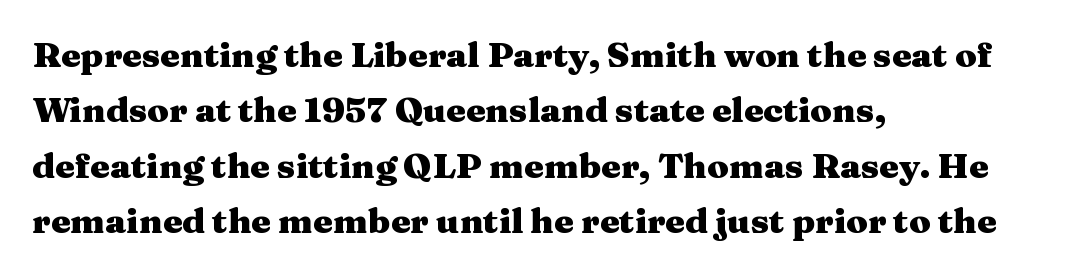
Is the type bold? Yes — the strokes are clearly thick and heavy. The passage is arranged the way most books set body copy — flush left. There is no visible air inserted between adjacent glyphs. The passage shown is not underscored anywhere. Each new line begins a customary step beneath the previous one.
